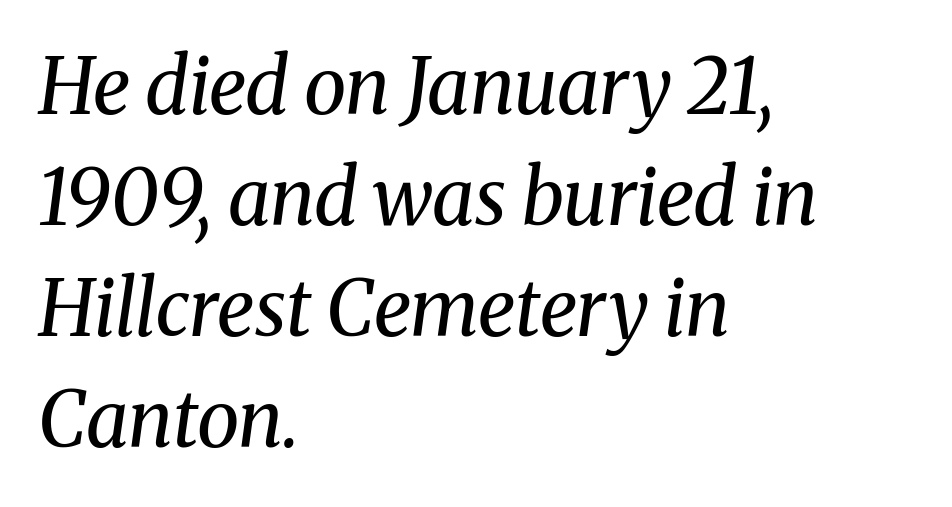
Layout note: lines flush left. The lettering tilts uniformly, giving the passage an italic look. The face looks like a standard text weight, possibly lighter. A typesetter would call this proportional, since set widths differ per character. The string is rendered with underlining switched off.
